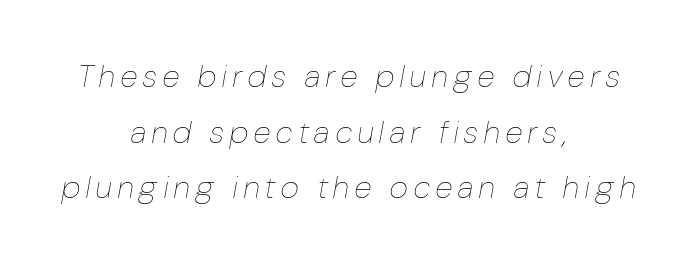
Q: Is the text bold? A: No.
Q: Is the text italic (slanted)? A: Yes, it leans right by about 10 degrees.
Q: Is the text underlined? A: No.
Q: How is the paragraph aligned? A: Centered.
Q: Is the spacing between letters normal or unusually wide? A: Unusually wide.
Q: Width (condensed, normal, or wide)? A: Condensed.
Q: Stroke contrast? A: Low.
Q: x-height? A: Medium.
Q: Monospaced? A: No.
